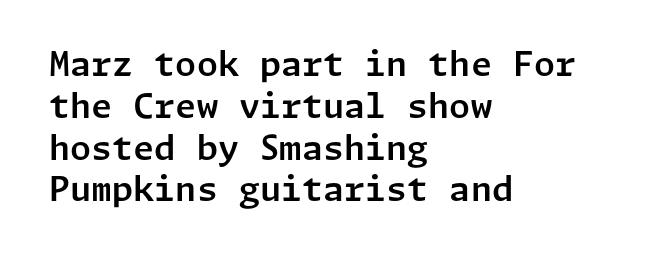
Q: Is the text italic (slanted)? A: No, it is upright.
Q: Is the typeface a serif or a sans-serif typeface? A: Sans-serif.
Q: Is the text underlined? A: No.
Q: How is the paragraph aligned? A: Left-aligned.
Q: Is the spacing between letters normal or unusually wide? A: Normal.
Q: Width (condensed, normal, or wide)? A: Normal.
Q: Stroke contrast? A: Low.
Q: x-height? A: Medium.
